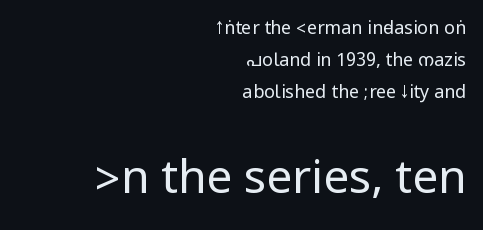
The font's upright variant was chosen for this text. Horizontal alignment here is rightward, an uncommon choice for prose. The string is rendered with underlining switched off. The later block is typeset at a bigger size than the earlier block. Is the type heavy? It reads as light-to-regular instead.
